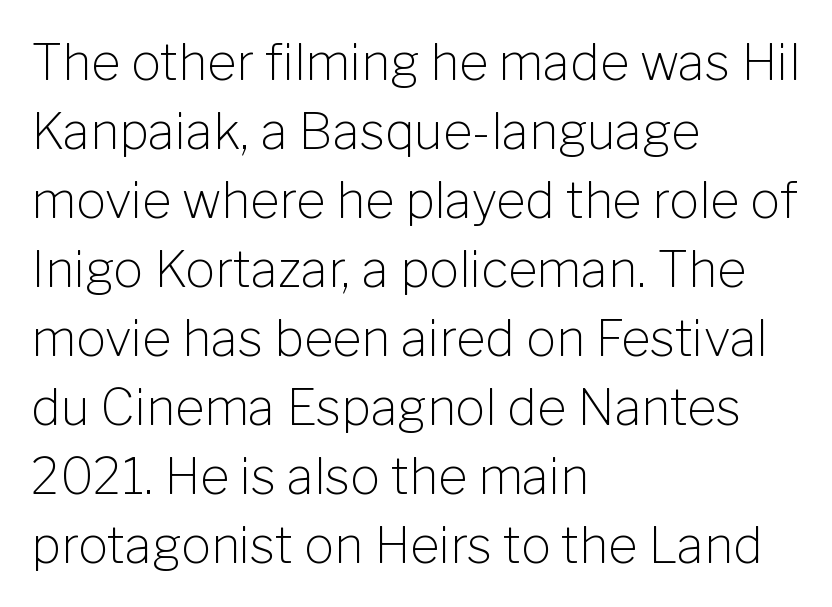
The image shows 50 px light sans-serif type, upright; set left-aligned, normal line spacing (1.38x), normal letter spacing, not underlined; low stroke contrast and a medium x-height.
